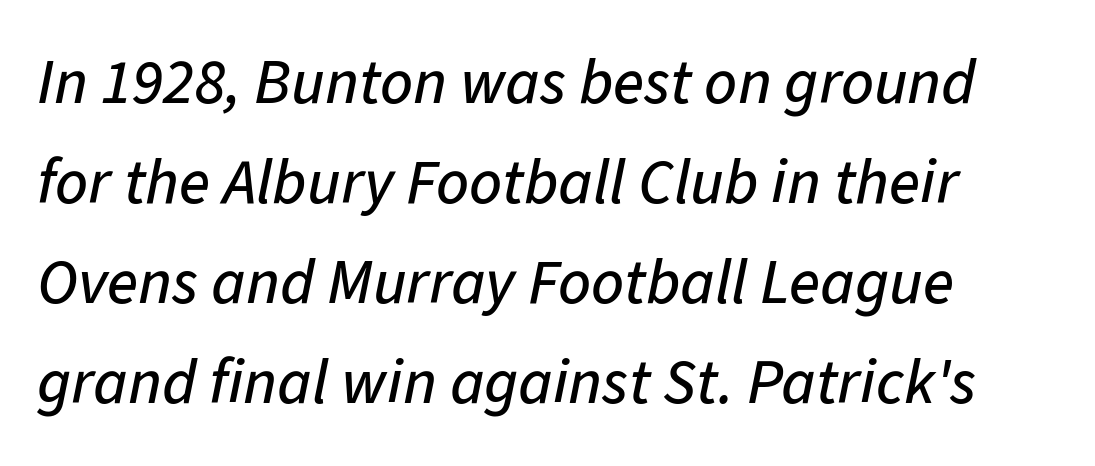
Character widths vary here, with narrow letters taking less room than wide ones. The line texture is even and compact thanks to regular tracking. A student would call this left alignment; a typographer would say flush left, rag right. Looking at the ascenders, they clearly lean.
